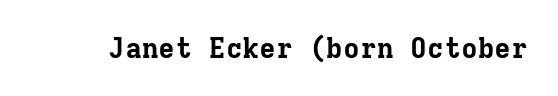
Every stem runs plumb, perpendicular to the baseline. Pretty heavy lettering here — definitely bold. What kind of face is this? One with serifs. A typesetter would call this monospace, since all characters share one set width.
